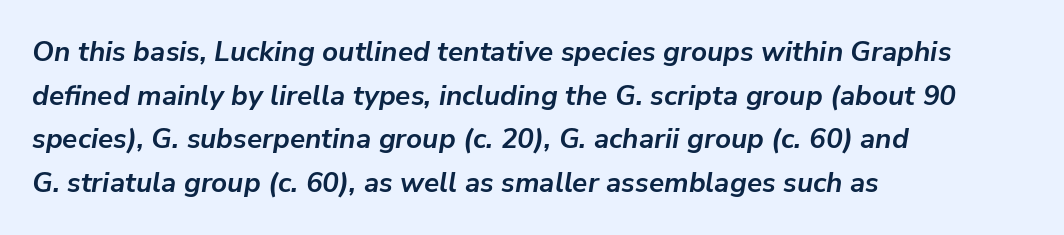
Q: Is the text bold? A: Yes.
Q: Is the text italic (slanted)? A: Yes, it leans right by about 9 degrees.
Q: Is the text underlined? A: No.
Q: How is the paragraph aligned? A: Left-aligned.
Q: Is the spacing between letters normal or unusually wide? A: Normal.
Q: Is the spacing between lines tight, normal or loose? A: Normal.
Q: Width (condensed, normal, or wide)? A: Normal.
Q: Stroke contrast? A: Low.
Q: x-height? A: Medium.
Q: Monospaced? A: No.
